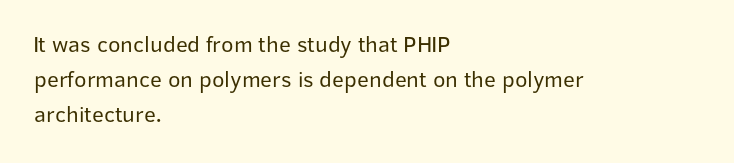
Q: Is the text bold? A: No.
Q: Is the text italic (slanted)? A: No, it is upright.
Q: Is the text underlined? A: No.
Q: How is the paragraph aligned? A: Left-aligned.
Q: Is the spacing between letters normal or unusually wide? A: Normal.
Q: Is the spacing between lines tight, normal or loose? A: Normal.
